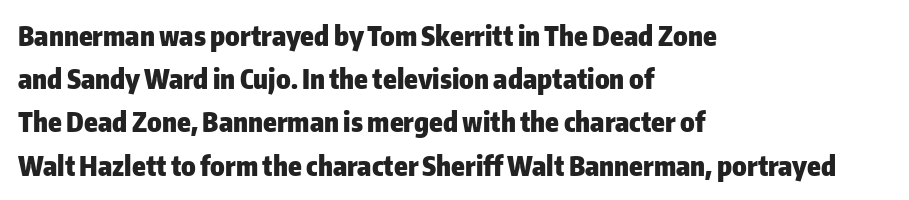
{"italic": "no", "bold": "yes", "underline": "no", "align": "left", "line_spacing": "normal", "line_spacing_ratio": 1.6, "letter_spacing": "normal", "letter_spacing_em": 0.0, "glyph_px": 27}
